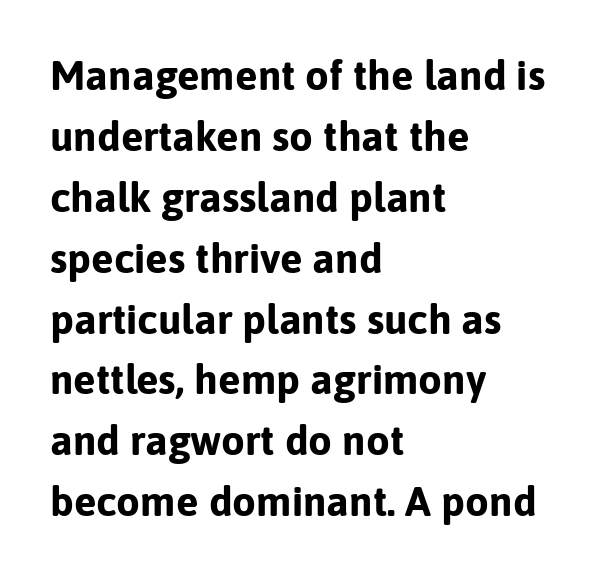
{"serif": "no", "italic": "no", "bold": "yes", "weight": "bold", "width": "normal", "stroke_contrast": "low", "x_height": "medium", "monospaced": "no", "underline": "no", "align": "left", "line_spacing": "normal", "line_spacing_ratio": 1.45, "letter_spacing": "normal", "letter_spacing_em": 0.0, "glyph_px": 42}
